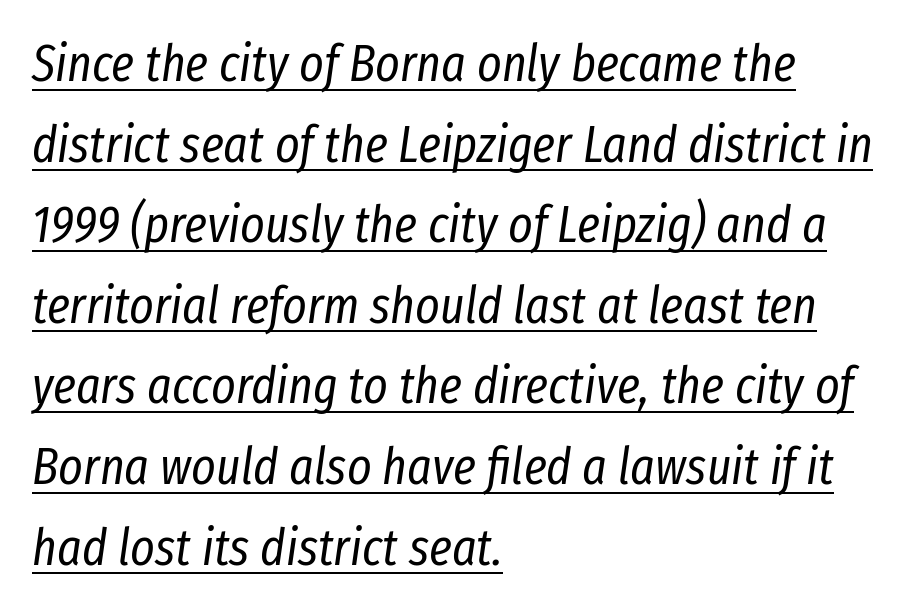
{"italic": "yes", "lean": "right", "slant_degrees": 8, "bold": "no", "weight": "regular", "width": "condensed", "stroke_contrast": "low", "x_height": "medium", "monospaced": "no", "underline": "yes", "align": "left", "line_spacing": "normal", "line_spacing_ratio": 1.55, "letter_spacing": "normal", "letter_spacing_em": 0.0, "glyph_px": 52}
